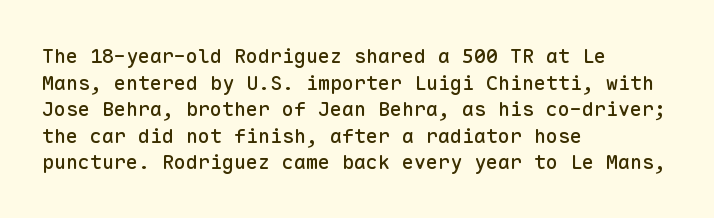
Which margin do the lines hug? The left one — the right edge is uneven. Do the letters lean? They stand straight. Students, note that the glyphs here touch the page at normal intervals. The block of text has a typical density, with ordinary space between rows. Unmarked baselines from the first word to the last.
